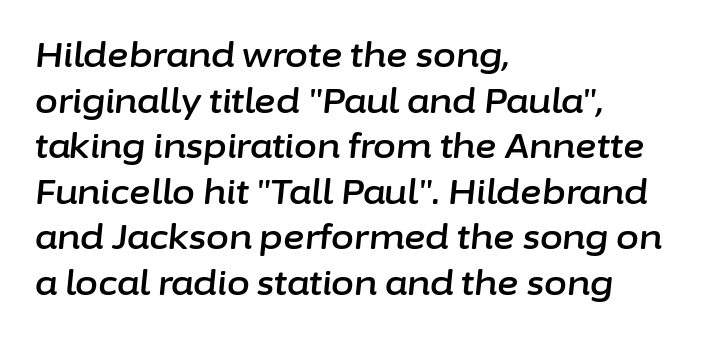
{"italic": "yes", "lean": "right", "slant_degrees": 6, "width": "normal", "stroke_contrast": "low", "x_height": "medium", "monospaced": "no", "underline": "no", "align": "left", "line_spacing": "normal", "line_spacing_ratio": 1.38, "letter_spacing": "normal", "letter_spacing_em": 0.0, "glyph_px": 33}
